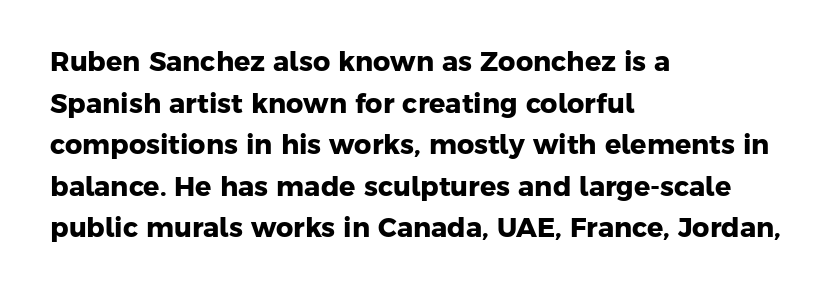
Q: Is the text bold? A: Yes.
Q: Is the text underlined? A: No.
Q: How is the paragraph aligned? A: Left-aligned.
Q: Is the spacing between letters normal or unusually wide? A: Normal.
Q: Is the spacing between lines tight, normal or loose? A: Normal.
